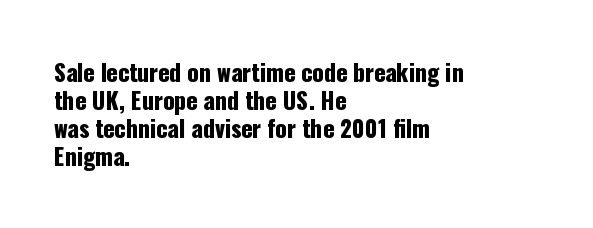
Look at the tracking — it's just the regular setting, nothing added. Caption: multi-line text, flush left, ragged right. Notice how the stems are strictly vertical — no italics here. A clean baseline with only descenders dipping below it.
